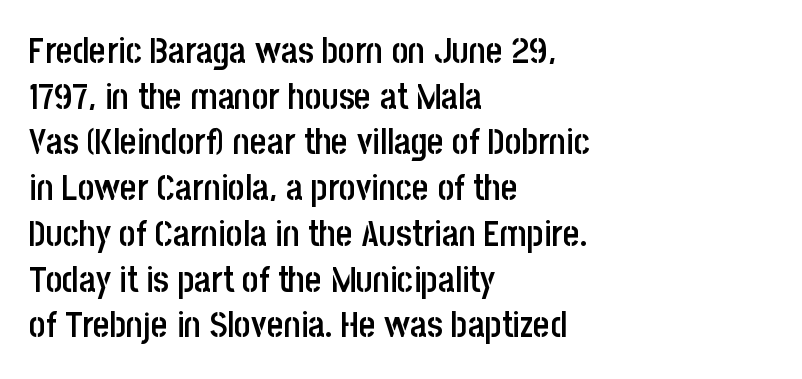
The image shows 36 px semibold, condensed sans-serif type, upright; set left-aligned, normal line spacing (1.27x), normal letter spacing, not underlined; low stroke contrast and a large x-height.
